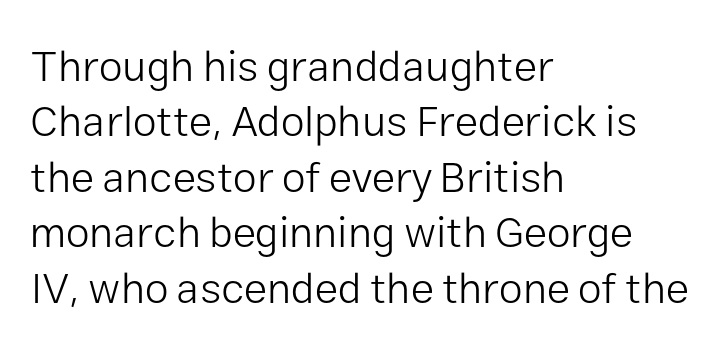
Q: Is the text bold? A: No.
Q: Is the text italic (slanted)? A: No, it is upright.
Q: Is the typeface a serif or a sans-serif typeface? A: Sans-serif.
Q: Is the text underlined? A: No.
Q: How is the paragraph aligned? A: Left-aligned.
Q: Is the spacing between letters normal or unusually wide? A: Normal.
Q: Is the spacing between lines tight, normal or loose? A: Normal.
Q: Width (condensed, normal, or wide)? A: Normal.
Q: Stroke contrast? A: Low.
Q: x-height? A: Medium.
Q: Monospaced? A: No.
